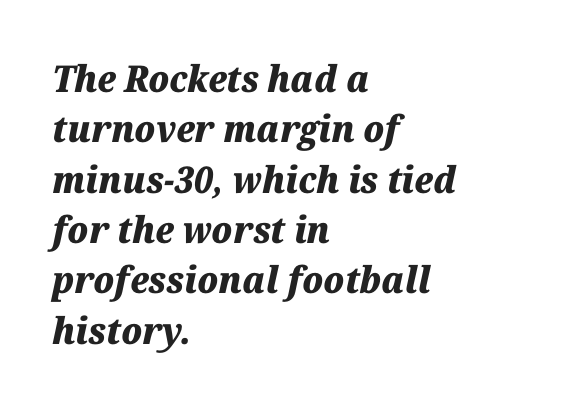
The image shows 37 px heavy type, italic (leaning right); set left-aligned, normal line spacing (1.36x), normal letter spacing, not underlined; medium stroke contrast and a medium x-height.
